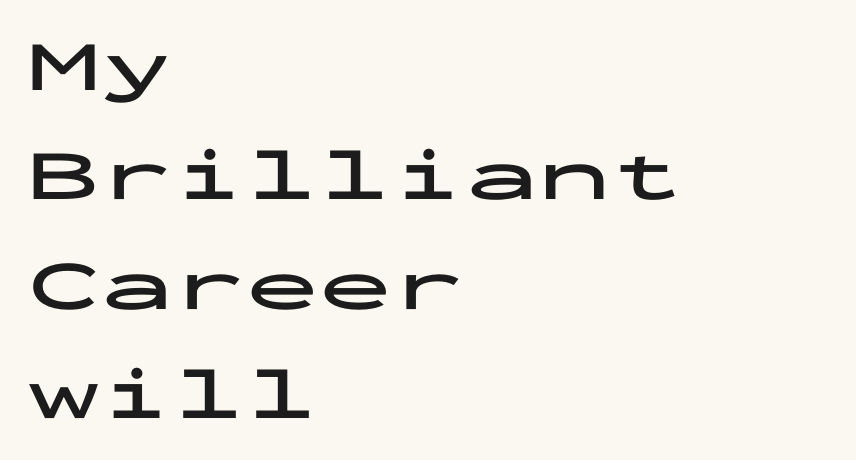
{"serif": "no", "italic": "no", "bold": "yes", "weight": "bold", "width": "wide", "stroke_contrast": "low", "x_height": "medium", "monospaced": "yes", "underline": "no", "align": "left", "line_spacing": "normal", "line_spacing_ratio": 1.5, "letter_spacing": "normal", "letter_spacing_em": 0.0, "glyph_px": 73}
